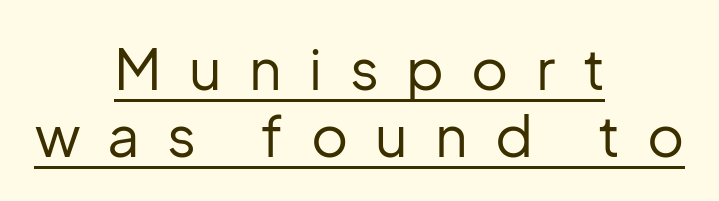
The image shows 57 px regular-weight sans-serif type, upright; set centered, line spacing 1.18x, unusually wide letter spacing (+0.48 em), underlined; low stroke contrast and a medium x-height.
